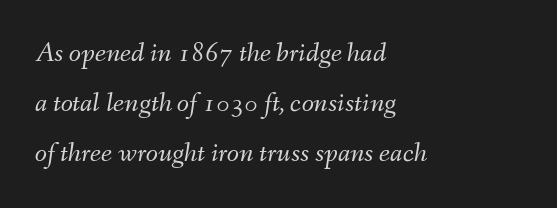
The image shows 28 px light type, italic (leaning right); set left-aligned, line spacing 1.79x, normal letter spacing, not underlined; medium stroke contrast and a small x-height.
